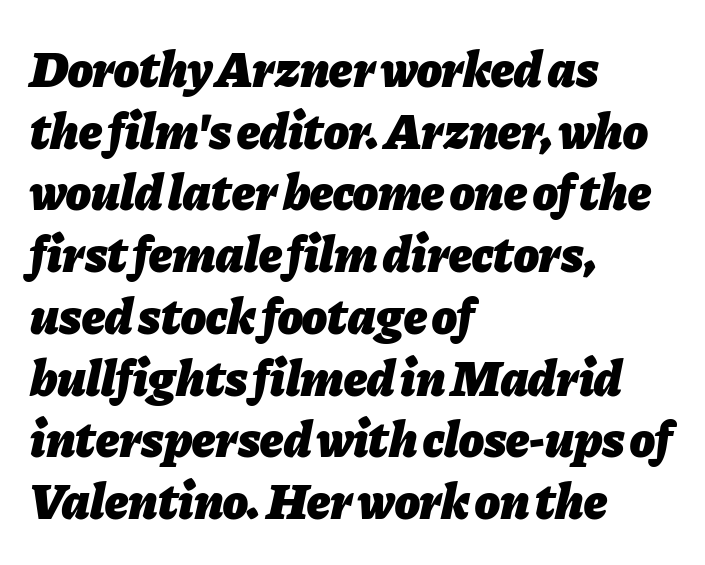
{"italic": "yes", "lean": "right", "slant_degrees": 11, "bold": "yes", "weight": "heavy", "width": "normal", "stroke_contrast": "low", "x_height": "medium", "monospaced": "no", "underline": "no", "align": "left", "line_spacing_ratio": 1.21, "letter_spacing": "normal", "letter_spacing_em": 0.0, "glyph_px": 51}
